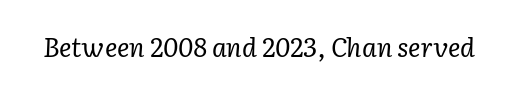
Q: Is the text bold? A: No.
Q: Is the text italic (slanted)? A: Yes, it leans right by about 2 degrees.
Q: Is the text underlined? A: No.
Q: Is the spacing between letters normal or unusually wide? A: Normal.
